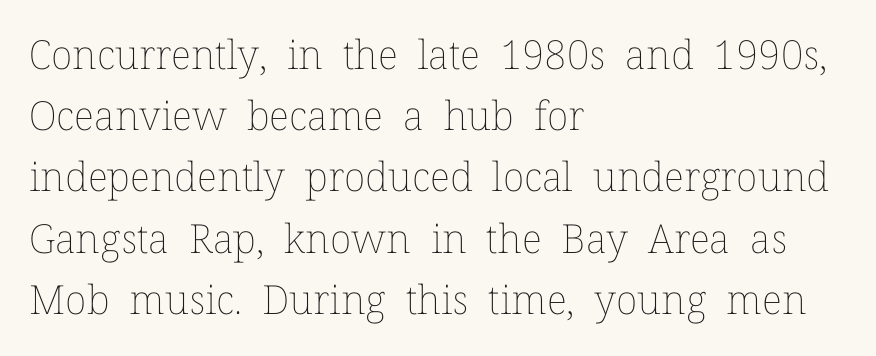
Q: Is the text bold? A: No.
Q: Is the text italic (slanted)? A: No, it is upright.
Q: Is the text underlined? A: No.
Q: How is the paragraph aligned? A: Left-aligned.
Q: Is the spacing between letters normal or unusually wide? A: Normal.
Q: Is the spacing between lines tight, normal or loose? A: Normal.
Q: Width (condensed, normal, or wide)? A: Normal.
Q: Stroke contrast? A: Low.
Q: x-height? A: Medium.
Q: Monospaced? A: No.
